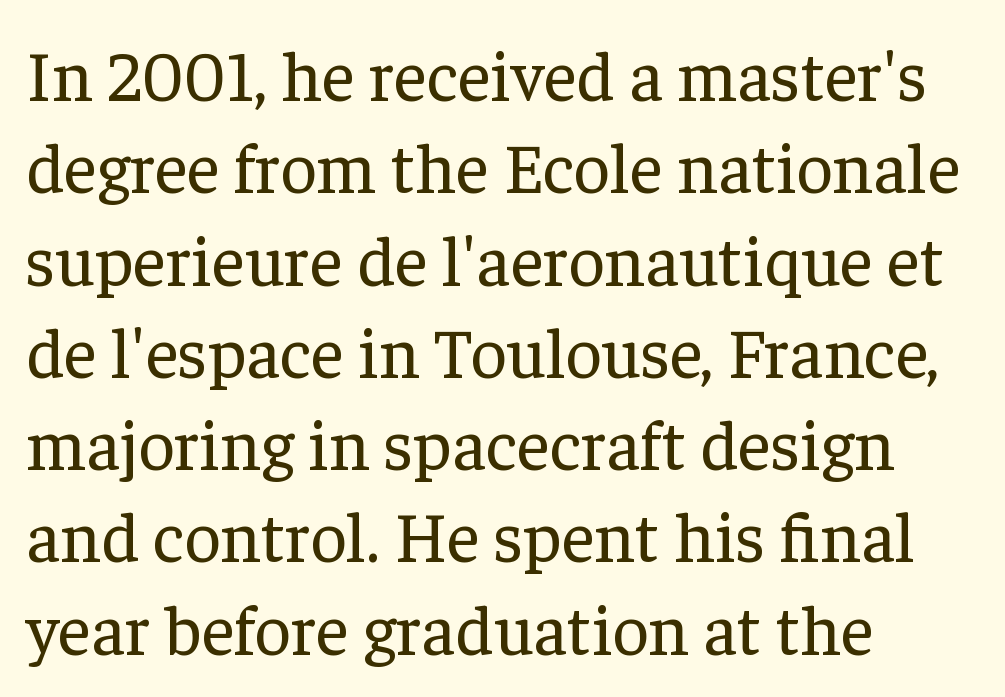
The image shows 71 px regular-weight serif type, upright; set left-aligned, normal line spacing (1.3x), normal letter spacing, not underlined; low stroke contrast and a medium x-height.
